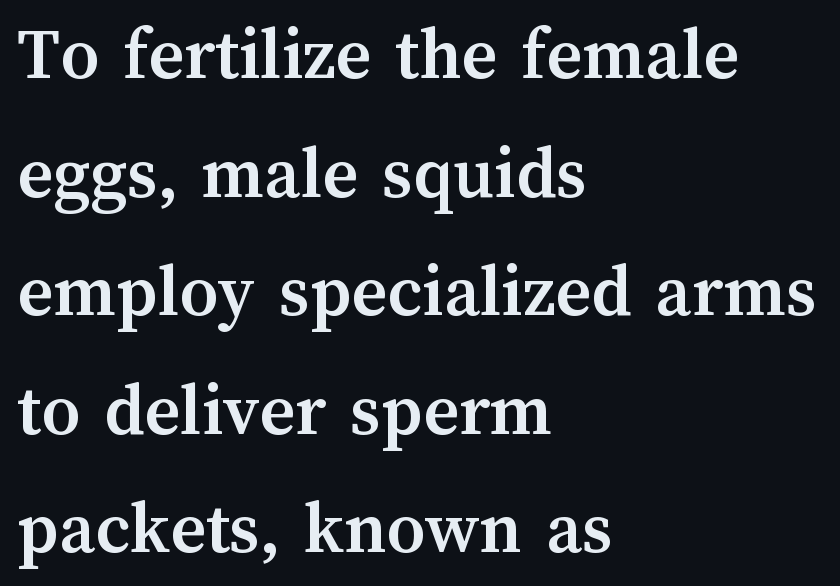
{"italic": "no", "bold": "yes", "weight": "semibold", "width": "normal", "stroke_contrast": "medium", "x_height": "medium", "monospaced": "no", "underline": "no", "align": "left", "line_spacing": "normal", "line_spacing_ratio": 1.56, "letter_spacing": "normal", "letter_spacing_em": 0.0, "glyph_px": 76}
